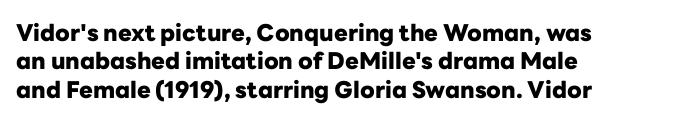
The image shows 23 px bold type, upright; set left-aligned, line spacing 1.23x, normal letter spacing, not underlined.
